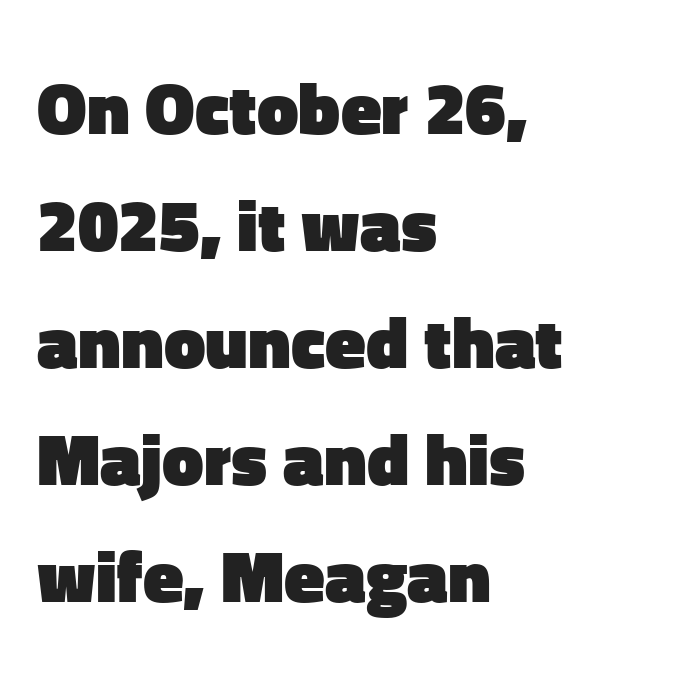
The image shows 74 px heavy sans-serif type, upright; set left-aligned, normal line spacing (1.58x), normal letter spacing, not underlined; low stroke contrast and a medium x-height.
